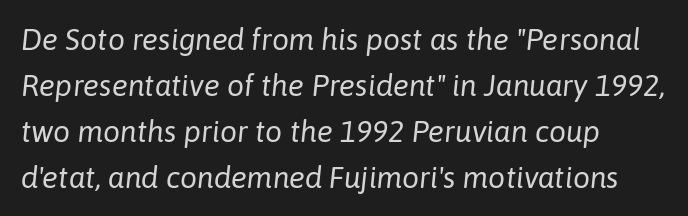
{"italic": "yes", "lean": "right", "slant_degrees": 6, "bold": "no", "weight": "regular", "width": "normal", "stroke_contrast": "low", "x_height": "medium", "monospaced": "no", "underline": "no", "align": "left", "line_spacing": "normal", "line_spacing_ratio": 1.53, "letter_spacing": "normal", "letter_spacing_em": 0.0, "glyph_px": 30}
